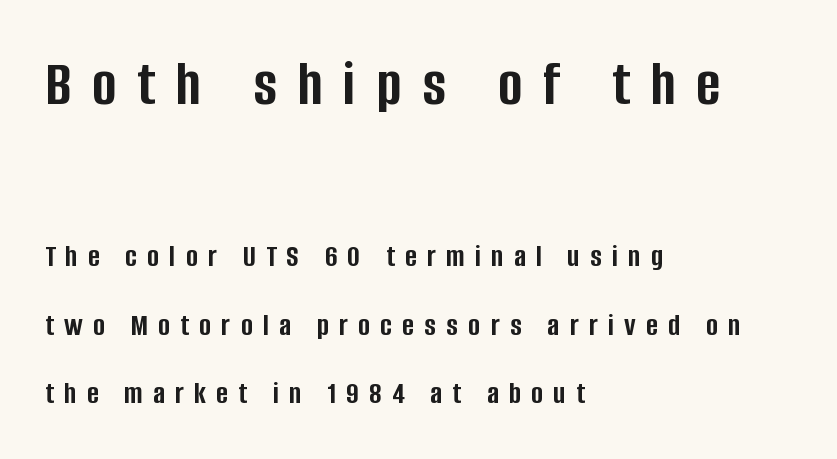
{"serif": "no", "italic": "no", "bold": "yes", "weight": "semibold", "width": "condensed", "stroke_contrast": "low", "x_height": "large", "monospaced": "no", "underline": "no", "align": "left", "line_spacing": "loose", "line_spacing_ratio": 2.15, "letter_spacing": "wide", "letter_spacing_em": 0.32, "larger_block": "first", "size_ratio": 2.03, "glyph_px": 65}
